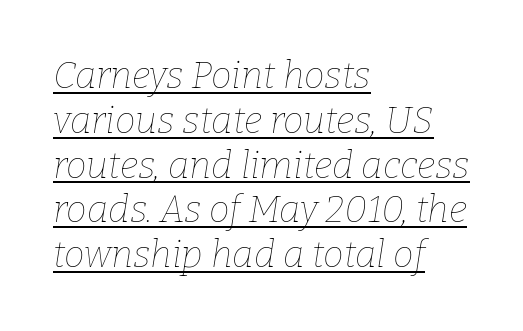
{"italic": "yes", "lean": "right", "slant_degrees": 9, "bold": "no", "weight": "thin", "width": "normal", "stroke_contrast": "low", "x_height": "medium", "monospaced": "no", "underline": "yes", "align": "left", "line_spacing_ratio": 1.21, "letter_spacing": "normal", "letter_spacing_em": 0.0, "glyph_px": 37}
